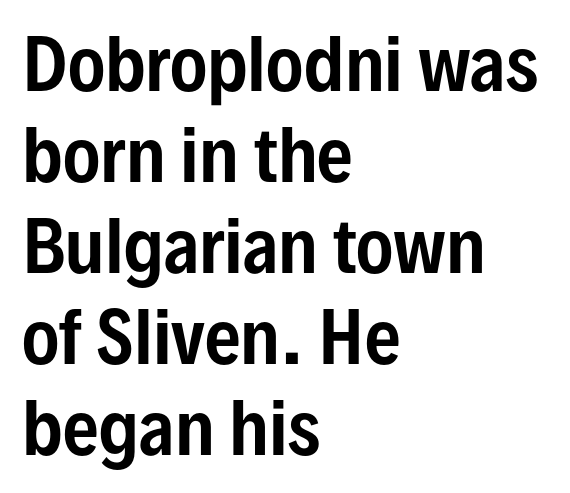
Q: Is the text italic (slanted)? A: No, it is upright.
Q: Is the typeface a serif or a sans-serif typeface? A: Sans-serif.
Q: Is the text underlined? A: No.
Q: How is the paragraph aligned? A: Left-aligned.
Q: Is the spacing between letters normal or unusually wide? A: Normal.
Q: Is the spacing between lines tight, normal or loose? A: Normal.
Q: Width (condensed, normal, or wide)? A: Condensed.
Q: Stroke contrast? A: Low.
Q: x-height? A: Medium.
Q: Monospaced? A: No.
